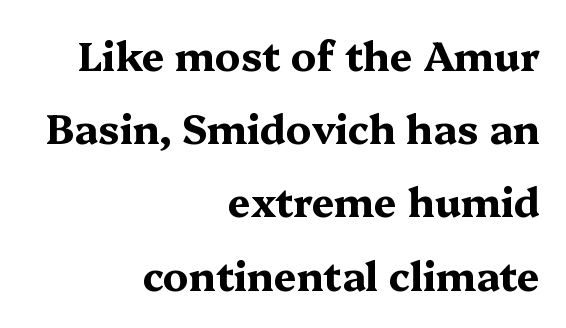
The image shows 40 px bold, wide serif type, upright; set right-aligned, line spacing 1.83x, normal letter spacing, not underlined; medium stroke contrast and a medium x-height.
